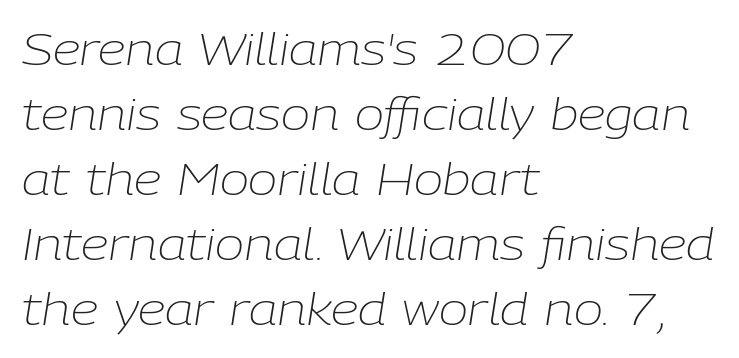
The image shows 44 px light type, italic (leaning right); set left-aligned, normal line spacing (1.48x), normal letter spacing, not underlined; low stroke contrast and a medium x-height.
